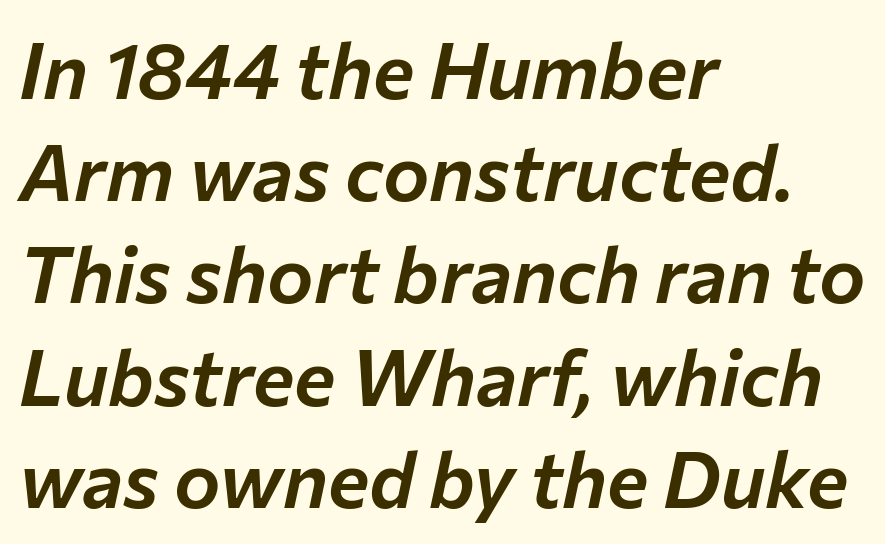
The image shows 78 px text type, italic (leaning right); set left-aligned, normal line spacing (1.31x), normal letter spacing, not underlined; low stroke contrast and a medium x-height.
